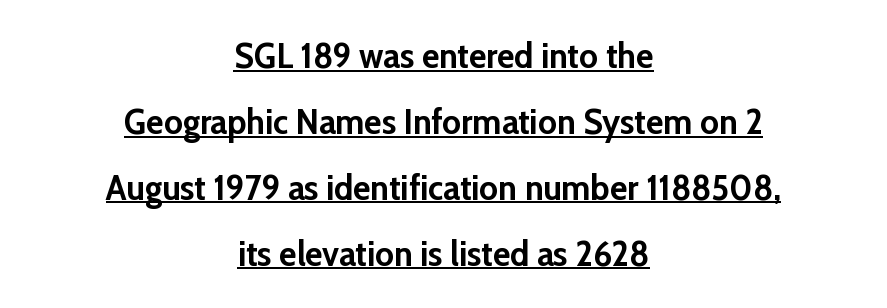
{"serif": "no", "italic": "no", "bold": "yes", "weight": "semibold", "width": "normal", "stroke_contrast": "low", "x_height": "medium", "monospaced": "no", "underline": "yes", "align": "center", "line_spacing_ratio": 1.83, "letter_spacing": "normal", "letter_spacing_em": 0.0, "glyph_px": 36}
